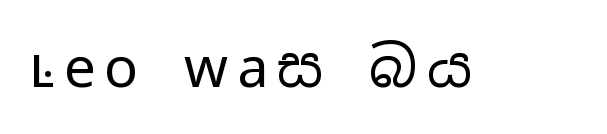
Q: Is the text bold? A: No.
Q: Is the text italic (slanted)? A: No, it is upright.
Q: Is the typeface a serif or a sans-serif typeface? A: Sans-serif.
Q: Is the text underlined? A: No.
Q: Width (condensed, normal, or wide)? A: Wide.
Q: Stroke contrast? A: Low.
Q: x-height? A: Medium.
Q: Monospaced? A: No.
